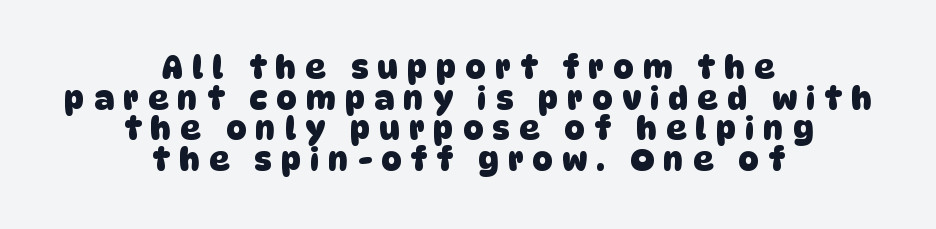
{"serif": "no", "bold": "yes", "weight": "heavy", "width": "normal", "stroke_contrast": "low", "x_height": "large", "monospaced": "no", "underline": "no", "align": "center", "line_spacing": "tight", "line_spacing_ratio": 0.99, "letter_spacing": "wide", "letter_spacing_em": 0.31, "glyph_px": 31}
